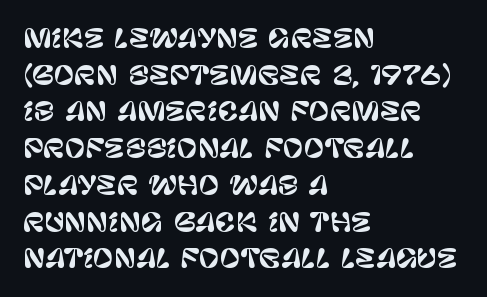
Q: Is the text italic (slanted)? A: Yes.
Q: Is the text underlined? A: No.
Q: How is the paragraph aligned? A: Left-aligned.
Q: Is the spacing between letters normal or unusually wide? A: Normal.
Q: Is the spacing between lines tight, normal or loose? A: Normal.
